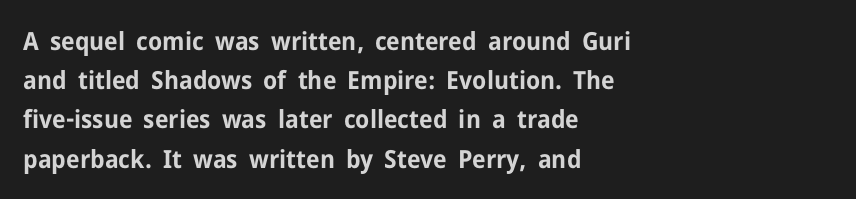
Q: Is the text bold? A: Yes.
Q: Is the text italic (slanted)? A: No, it is upright.
Q: Is the text underlined? A: No.
Q: How is the paragraph aligned? A: Left-aligned.
Q: Is the spacing between letters normal or unusually wide? A: Normal.
Q: Is the spacing between lines tight, normal or loose? A: Normal.
